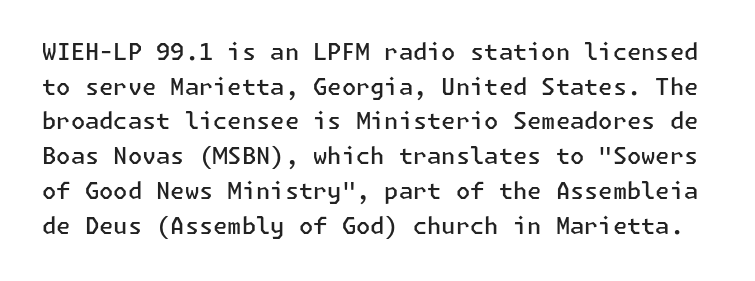
{"italic": "no", "bold": "semi", "underline": "no", "line_spacing": "normal", "line_spacing_ratio": 1.51, "letter_spacing": "normal", "letter_spacing_em": 0.0, "glyph_px": 23}
